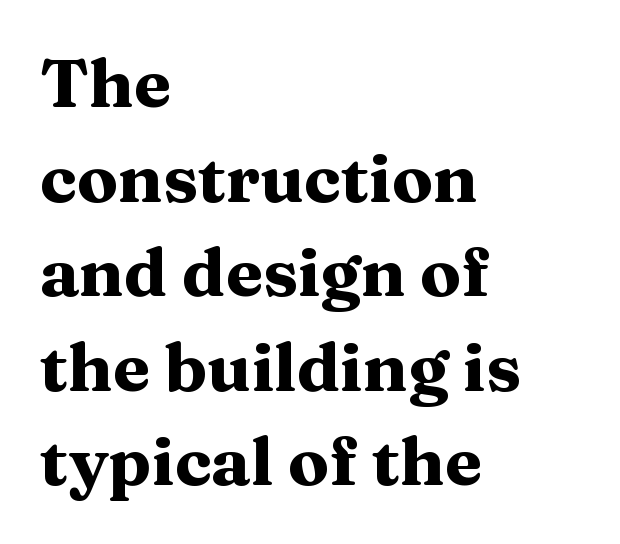
The image shows 68 px heavy, wide serif type, upright; set left-aligned, normal line spacing (1.39x), normal letter spacing, not underlined; medium stroke contrast and a medium x-height.
